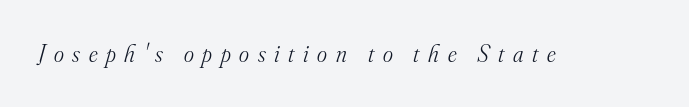
Heft: none added — not bold. Type without underlining. Looking at the ascenders, they clearly lean. Loose tracking; the words dissolve into strings of separated letters.
